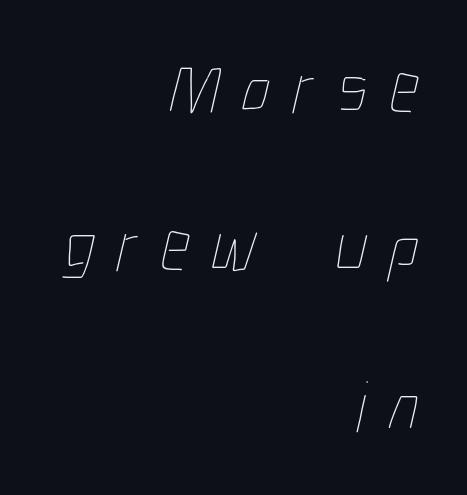
Q: Is the text bold? A: No.
Q: Is the text underlined? A: No.
Q: How is the paragraph aligned? A: Right-aligned.
Q: Is the spacing between letters normal or unusually wide? A: Unusually wide.
Q: Is the spacing between lines tight, normal or loose? A: Loose.
Q: Width (condensed, normal, or wide)? A: Condensed.
Q: Stroke contrast? A: Low.
Q: x-height? A: Medium.
Q: Monospaced? A: No.
